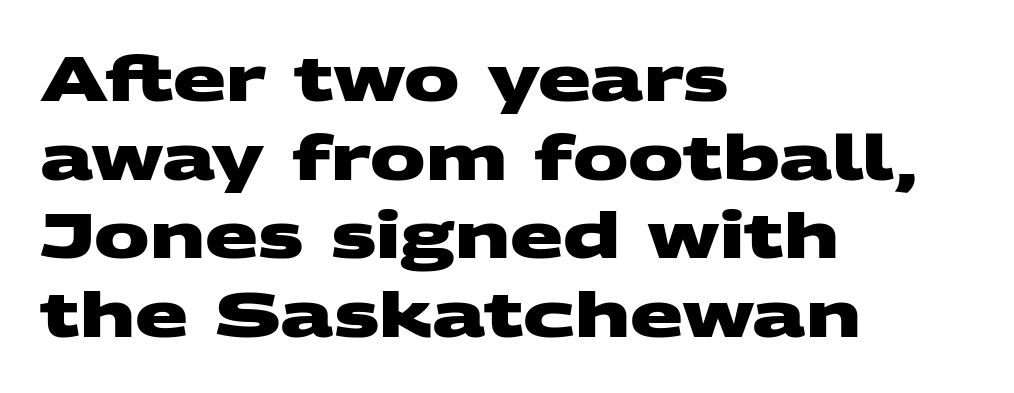
Is the type bold? Yes — the strokes are clearly thick and heavy. The block of text has a typical density, with ordinary space between rows. Nothing sits at the stroke ends, so this counts as sans-serif. The rendering uses natural spacing where letterforms have individual widths.
